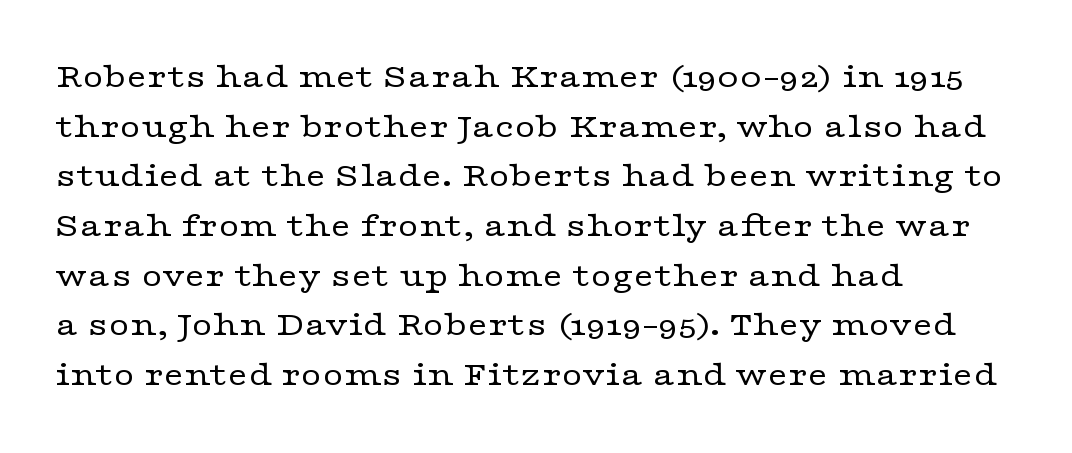
The image shows 36 px regular-weight, wide serif type, upright; set left-aligned, normal line spacing (1.38x), normal letter spacing, not underlined; low stroke contrast and a medium x-height.
